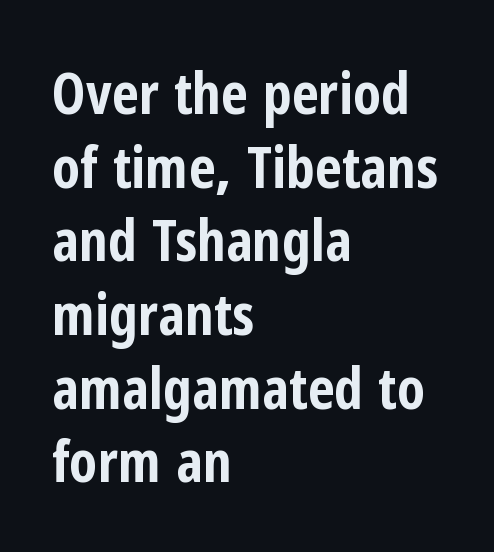
Q: Is the text bold? A: Yes.
Q: Is the text italic (slanted)? A: No, it is upright.
Q: Is the typeface a serif or a sans-serif typeface? A: Sans-serif.
Q: Is the text underlined? A: No.
Q: How is the paragraph aligned? A: Left-aligned.
Q: Is the spacing between letters normal or unusually wide? A: Normal.
Q: Is the spacing between lines tight, normal or loose? A: Normal.
Q: Width (condensed, normal, or wide)? A: Condensed.
Q: Stroke contrast? A: Low.
Q: x-height? A: Medium.
Q: Monospaced? A: No.
